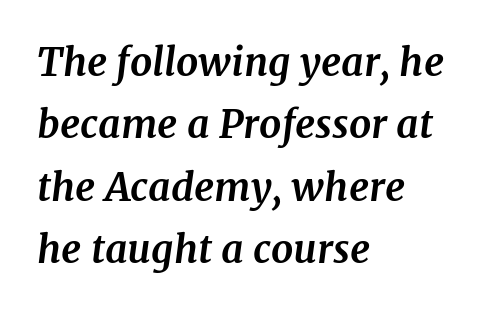
Q: Is the text bold? A: Yes.
Q: Is the text italic (slanted)? A: Yes, it leans right by about 7 degrees.
Q: Is the typeface a serif or a sans-serif typeface? A: Serif.
Q: Is the text underlined? A: No.
Q: How is the paragraph aligned? A: Left-aligned.
Q: Is the spacing between letters normal or unusually wide? A: Normal.
Q: Is the spacing between lines tight, normal or loose? A: Normal.
Q: Width (condensed, normal, or wide)? A: Normal.
Q: Stroke contrast? A: Medium.
Q: x-height? A: Medium.
Q: Monospaced? A: No.
